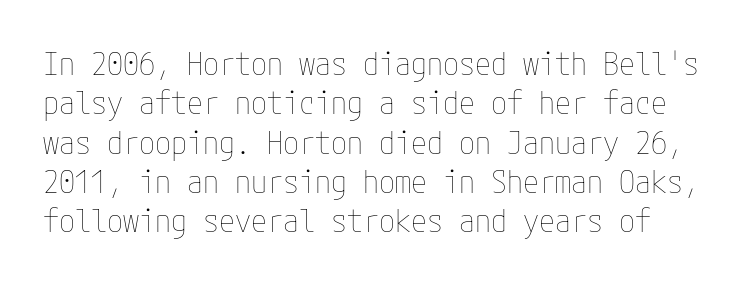
Q: Is the text bold? A: No.
Q: Is the text italic (slanted)? A: No, it is upright.
Q: Is the text underlined? A: No.
Q: Is the spacing between letters normal or unusually wide? A: Normal.
Q: Width (condensed, normal, or wide)? A: Condensed.
Q: Stroke contrast? A: Low.
Q: x-height? A: Medium.
